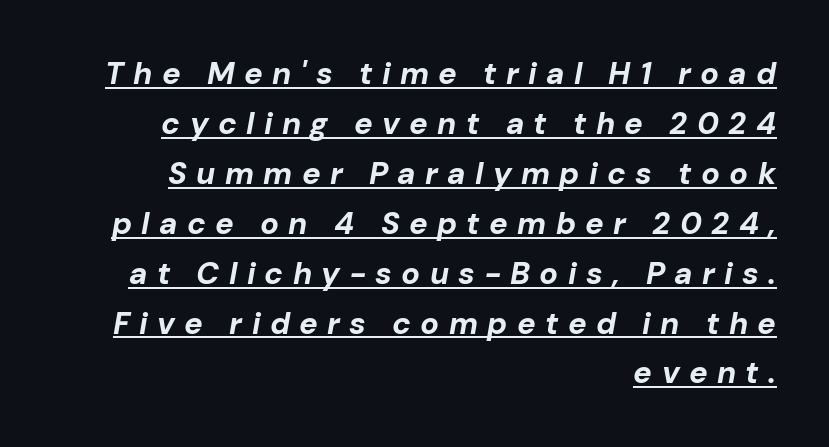
Looks like someone drew a line under every word here. Plenty of ink on the page — the face is bold. Slanted lettering throughout. Compared with typical body copy, the letter spacing here is much looser. Horizontal alignment here is rightward, an uncommon choice for prose.
